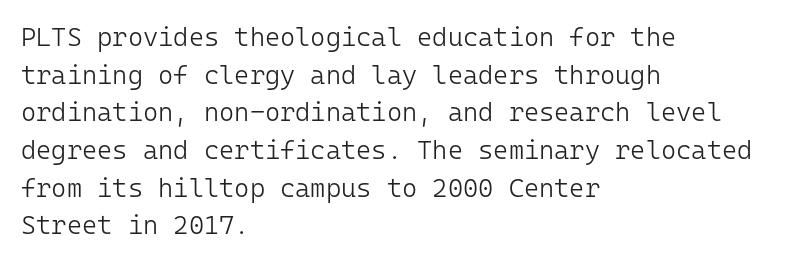
Q: Is the text bold? A: No.
Q: Is the text italic (slanted)? A: No, it is upright.
Q: Is the text underlined? A: No.
Q: How is the paragraph aligned? A: Left-aligned.
Q: Is the spacing between letters normal or unusually wide? A: Normal.
Q: Is the spacing between lines tight, normal or loose? A: Normal.
